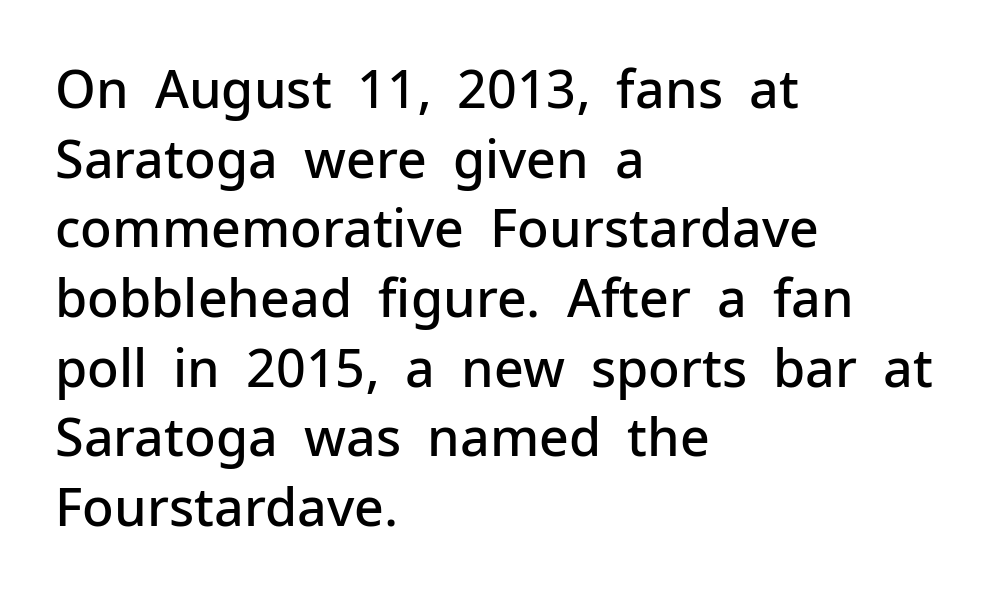
The zone under the glyphs is completely vacant. This is moderately heavy type, rendered in semibold. These lines are rendered in a variable-pitch font. The typesetter chose a ragged-right arrangement here. Typographically, this falls in the sans-serif category.
